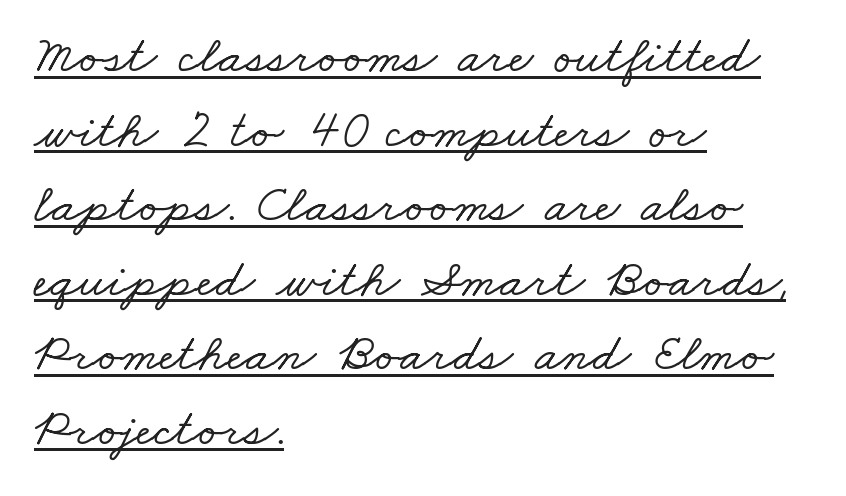
{"serif": "yes", "width": "wide", "stroke_contrast": "low", "x_height": "small", "monospaced": "no", "underline": "yes", "align": "left", "line_spacing": "normal", "line_spacing_ratio": 1.38, "letter_spacing": "normal", "letter_spacing_em": 0.0, "glyph_px": 54}
